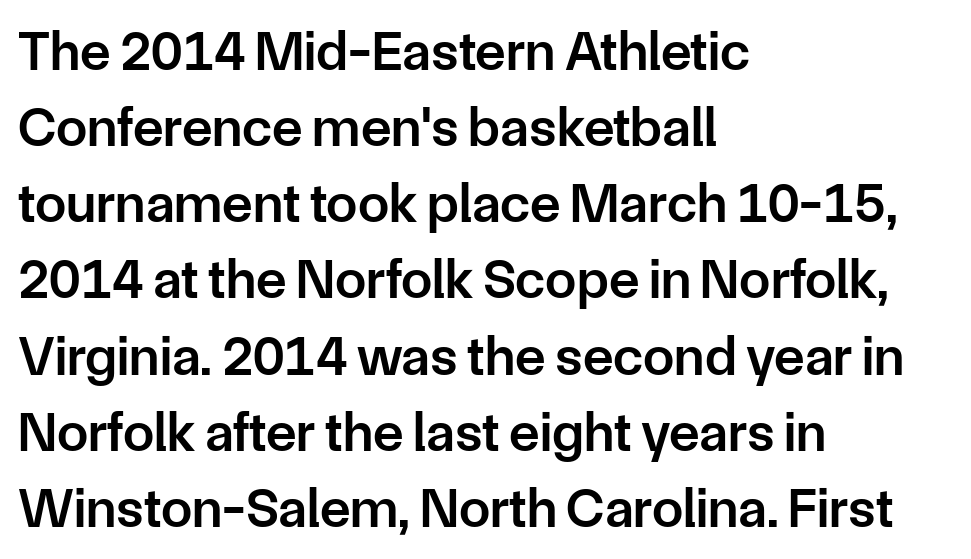
Here the glyphs are tracked normally, forming tight word shapes. The text was rendered using a sans face with plain stroke endings. The typography opts for an upright posture over an oblique one. The typesetting leans somewhat heavy: a semibold. How would I describe the line gaps? Plain and ordinary. Clear beneath every line of the passage.
